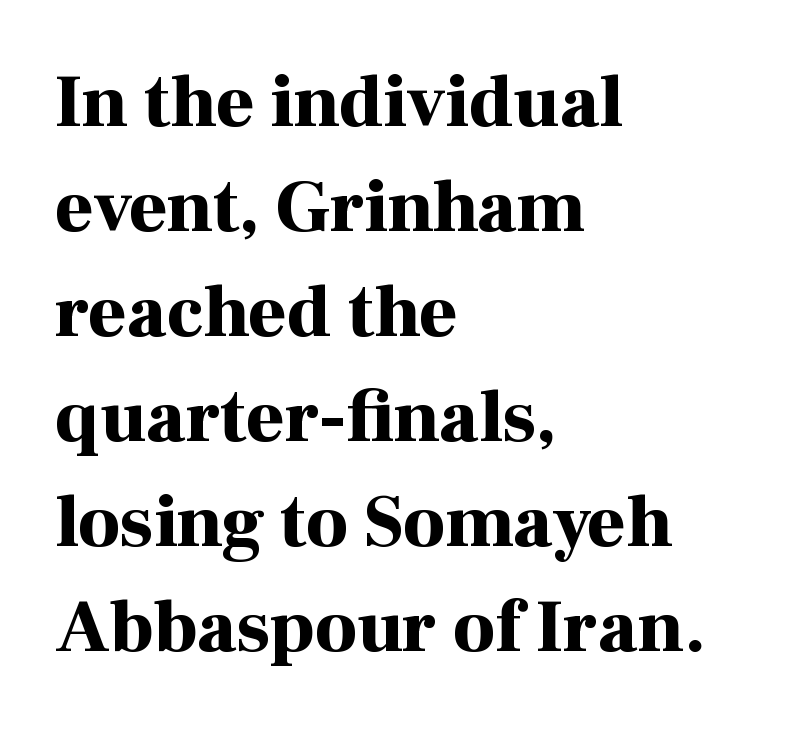
Q: Is the text bold? A: Yes.
Q: Is the text italic (slanted)? A: No, it is upright.
Q: Is the typeface a serif or a sans-serif typeface? A: Serif.
Q: Is the text underlined? A: No.
Q: How is the paragraph aligned? A: Left-aligned.
Q: Is the spacing between letters normal or unusually wide? A: Normal.
Q: Is the spacing between lines tight, normal or loose? A: Normal.
Q: Width (condensed, normal, or wide)? A: Normal.
Q: Stroke contrast? A: High.
Q: x-height? A: Medium.
Q: Monospaced? A: No.
